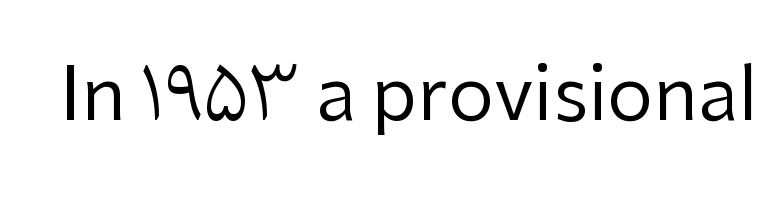
Q: Is the text bold? A: No.
Q: Is the text italic (slanted)? A: No, it is upright.
Q: Is the typeface a serif or a sans-serif typeface? A: Sans-serif.
Q: Is the text underlined? A: No.
Q: Is the spacing between letters normal or unusually wide? A: Normal.
Q: Width (condensed, normal, or wide)? A: Normal.
Q: Stroke contrast? A: Low.
Q: x-height? A: Medium.
Q: Monospaced? A: No.
